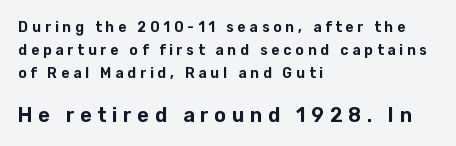
These lines sit exactly where default settings would place them. These lines are set flush left with a ragged right edge. Reading top to bottom, the characters get bigger at the block break. Lines of text with bare space underneath. The typography opts for an upright posture over an oblique one. The gaps between neighbouring characters are conspicuously large.
